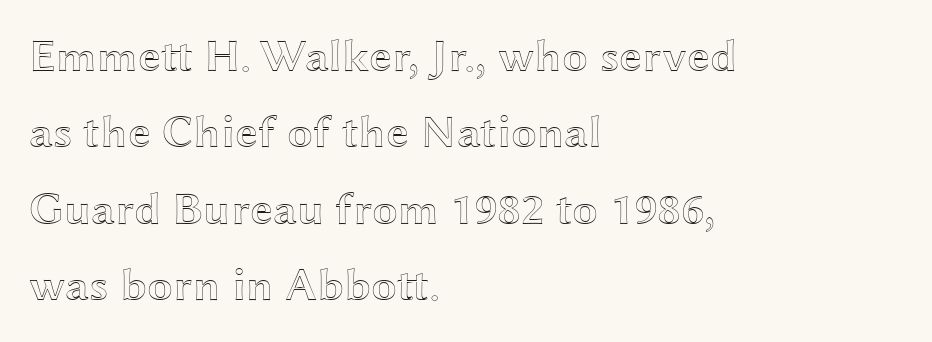
{"italic": "no", "width": "wide", "x_height": "medium", "monospaced": "no", "underline": "no", "align": "left", "line_spacing": "normal", "line_spacing_ratio": 1.66, "letter_spacing": "normal", "letter_spacing_em": 0.0, "glyph_px": 46}
